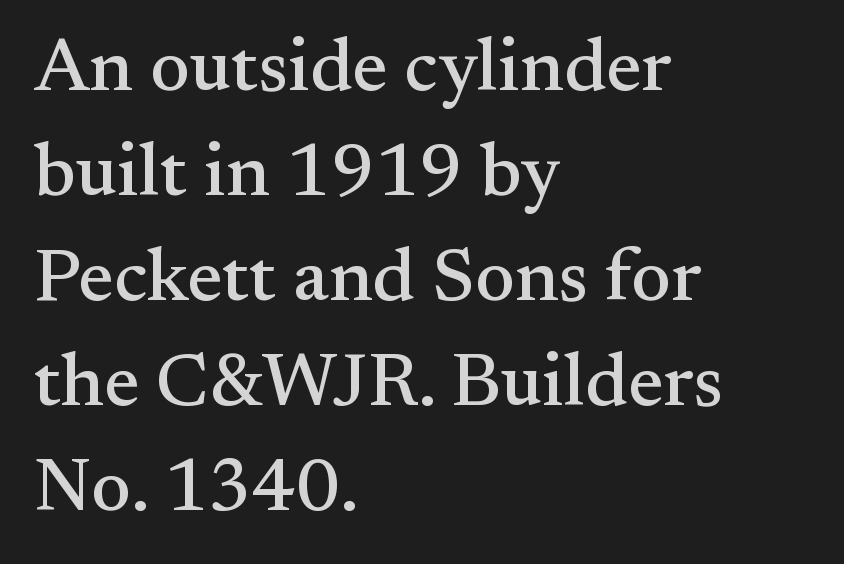
Q: Is the text italic (slanted)? A: No, it is upright.
Q: Is the typeface a serif or a sans-serif typeface? A: Serif.
Q: Is the text underlined? A: No.
Q: How is the paragraph aligned? A: Left-aligned.
Q: Is the spacing between letters normal or unusually wide? A: Normal.
Q: Is the spacing between lines tight, normal or loose? A: Normal.
Q: Width (condensed, normal, or wide)? A: Normal.
Q: Stroke contrast? A: Medium.
Q: x-height? A: Small.
Q: Monospaced? A: No.
